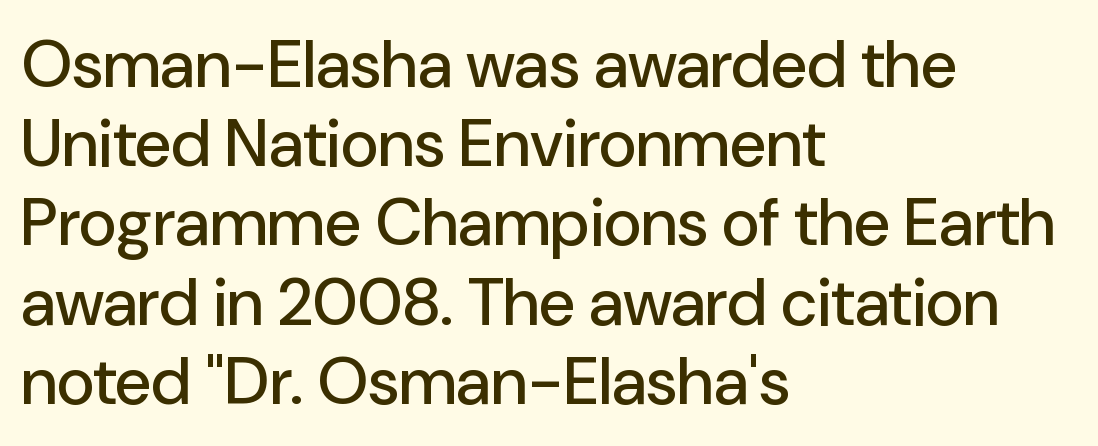
Q: Is the text italic (slanted)? A: No, it is upright.
Q: Is the typeface a serif or a sans-serif typeface? A: Sans-serif.
Q: Is the text underlined? A: No.
Q: How is the paragraph aligned? A: Left-aligned.
Q: Is the spacing between letters normal or unusually wide? A: Normal.
Q: Width (condensed, normal, or wide)? A: Normal.
Q: Stroke contrast? A: Low.
Q: x-height? A: Medium.
Q: Monospaced? A: No.
